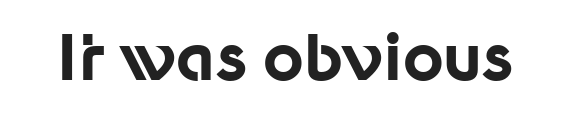
Q: Is the text bold? A: Yes.
Q: Is the text italic (slanted)? A: No, it is upright.
Q: Is the typeface a serif or a sans-serif typeface? A: Sans-serif.
Q: Is the text underlined? A: No.
Q: Is the spacing between letters normal or unusually wide? A: Normal.
Q: Width (condensed, normal, or wide)? A: Normal.
Q: Stroke contrast? A: Low.
Q: x-height? A: Medium.
Q: Monospaced? A: No.
